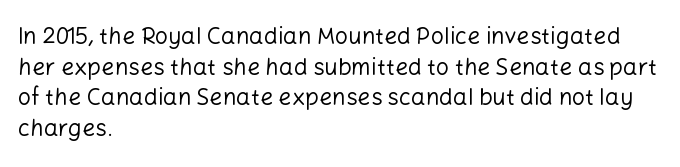
Q: Is the text bold? A: No.
Q: Is the text italic (slanted)? A: No, it is upright.
Q: Is the text underlined? A: No.
Q: How is the paragraph aligned? A: Left-aligned.
Q: Is the spacing between letters normal or unusually wide? A: Normal.
Q: Is the spacing between lines tight, normal or loose? A: Normal.
